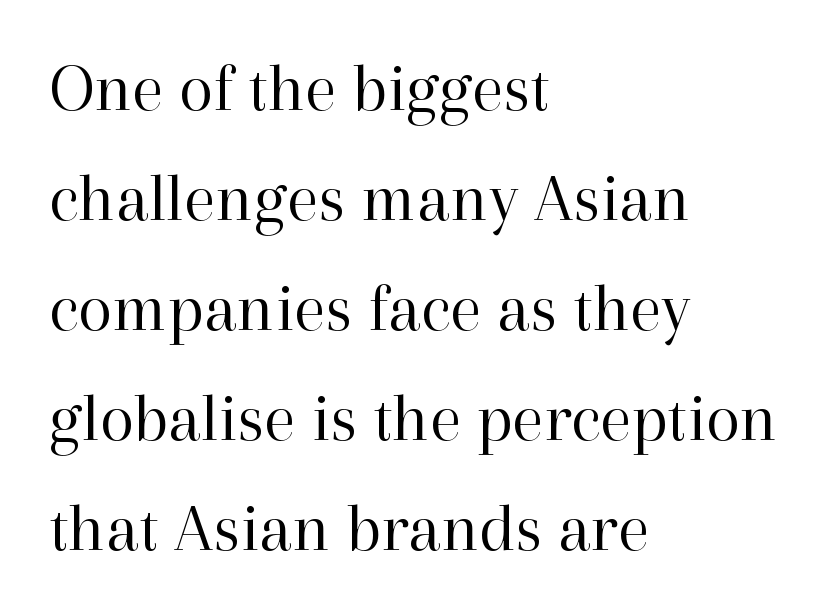
The image shows 70 px regular-weight serif type, upright; set left-aligned, normal line spacing (1.57x), normal letter spacing, not underlined; high stroke contrast and a medium x-height.
